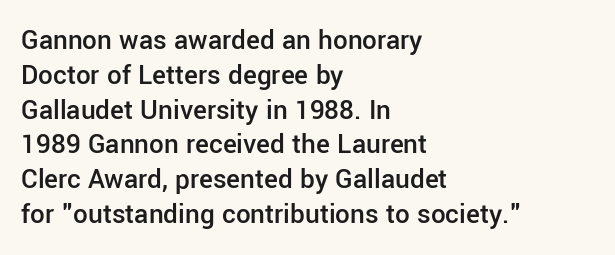
All the whitespace from short lines collects on the right. Grotesque or geometric, the face here clearly has no serifs. Posture: straight, roman, zero tilt. Bare-footed words on every line. No extra tracking has been applied to these lines. The face used here is proportionally spaced, like ordinary book or web type.
